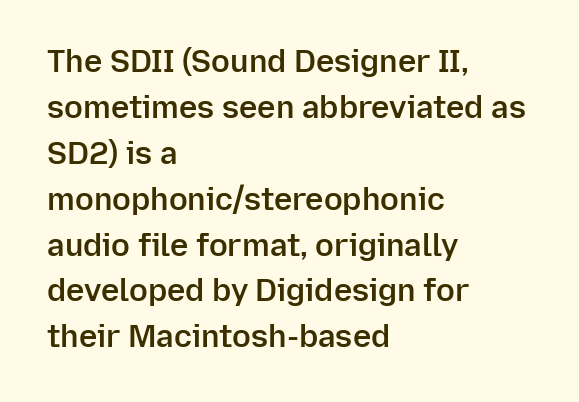
Varying glyph widths throughout — classic text-font behaviour. Rule under the text: the space is simply empty. The rows are spaced the way most documents space them. It's the straight-up-and-down kind of type. Slightly chunky letters — semibold, I'd say, not full bold.
